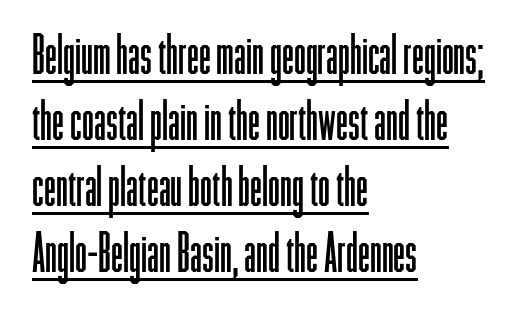
The image shows 54 px light, condensed sans-serif type, upright; set left-aligned, line spacing 1.22x, normal letter spacing, underlined; low stroke contrast and a medium x-height.
